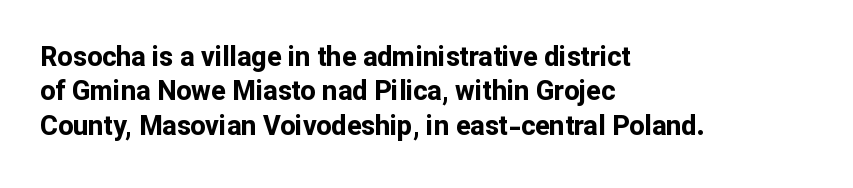
Q: Is the text bold? A: Yes.
Q: Is the text italic (slanted)? A: No, it is upright.
Q: Is the text underlined? A: No.
Q: How is the paragraph aligned? A: Left-aligned.
Q: Is the spacing between letters normal or unusually wide? A: Normal.
Q: Is the spacing between lines tight, normal or loose? A: Normal.
